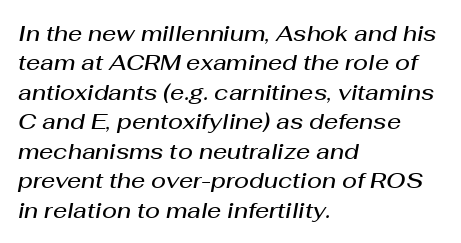
The image shows 22 px text type, italic (leaning right); set left-aligned, normal line spacing (1.34x), normal letter spacing, not underlined.
